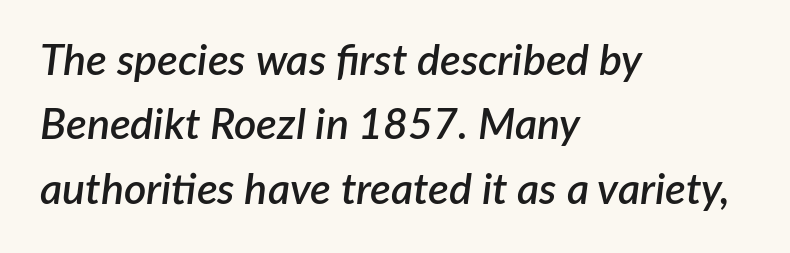
Q: Is the text bold? A: Semi-bold.
Q: Is the text italic (slanted)? A: Yes, it leans right by about 7 degrees.
Q: Is the text underlined? A: No.
Q: How is the paragraph aligned? A: Left-aligned.
Q: Is the spacing between letters normal or unusually wide? A: Normal.
Q: Is the spacing between lines tight, normal or loose? A: Normal.
Q: Width (condensed, normal, or wide)? A: Normal.
Q: Stroke contrast? A: Low.
Q: x-height? A: Medium.
Q: Monospaced? A: No.
